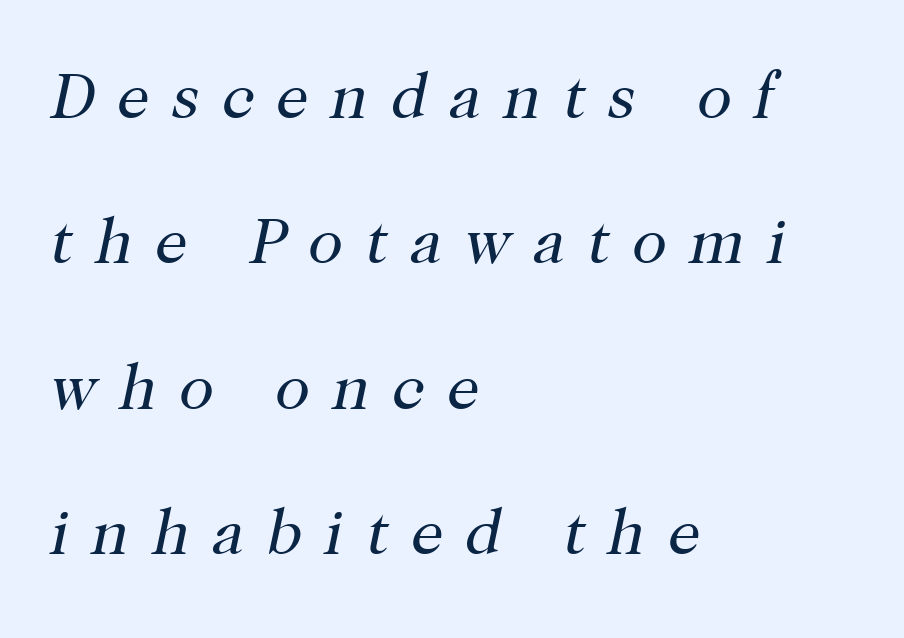
The image shows 64 px regular-weight serif type, italic (leaning right); set left-aligned, loose line spacing (2.27x), unusually wide letter spacing (+0.35 em), not underlined; high stroke contrast and a medium x-height.
